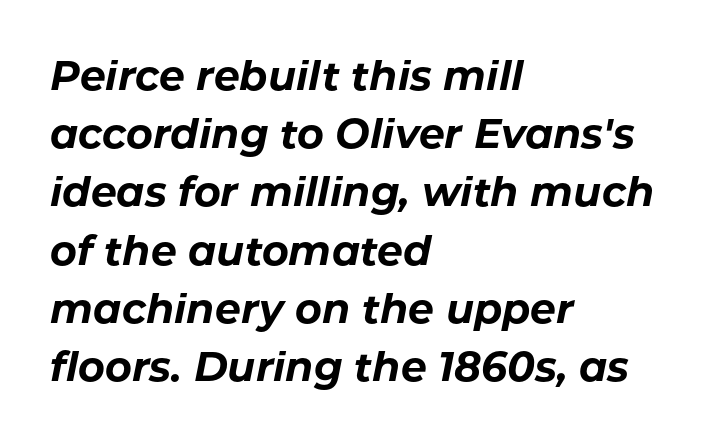
The line-height multiplier appears to be the usual default. Summary of weight: heavy, a full bold. The ragged edge is on the right, which tells us the setting is flush left. Observe the lean: these are italic letterforms.
